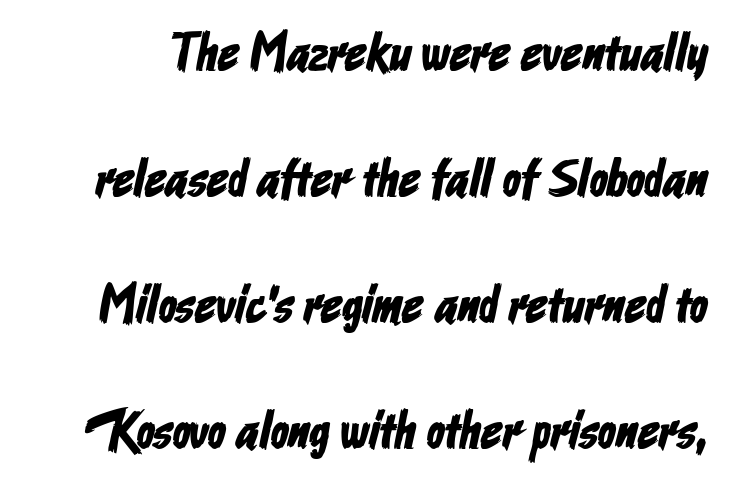
The image shows 53 px condensed sans-serif type; set loose line spacing (2.38x), normal letter spacing, not underlined; low stroke contrast and a medium x-height.
